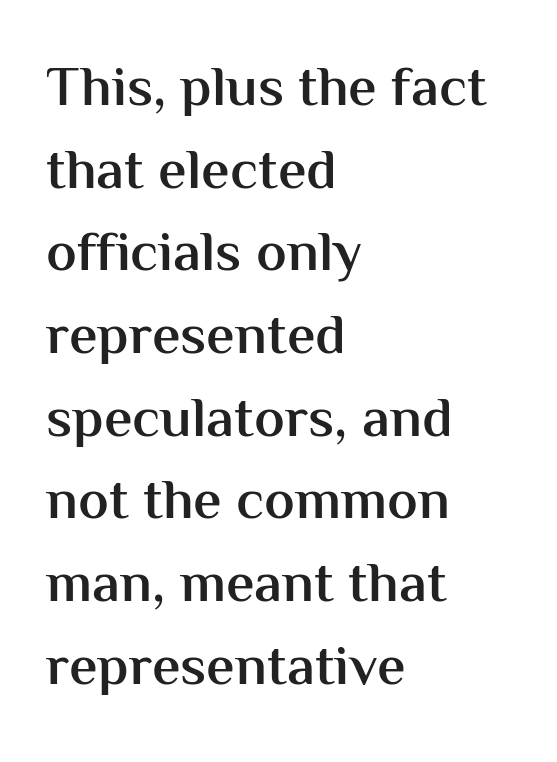
A normal amount of white space separates one row of letters from the next. The rendering uses natural spacing where letterforms have individual widths. Honestly, there is no underline to notice here at all. This sample uses a sans-serif face.
